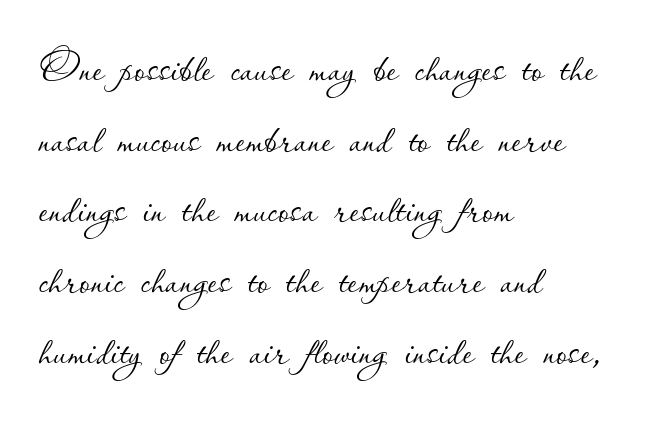
Q: Is the text bold? A: No.
Q: Is the text italic (slanted)? A: Yes.
Q: Is the text underlined? A: No.
Q: How is the paragraph aligned? A: Left-aligned.
Q: Is the spacing between letters normal or unusually wide? A: Normal.
Q: Is the spacing between lines tight, normal or loose? A: Normal.
Q: Width (condensed, normal, or wide)? A: Normal.
Q: Stroke contrast? A: Low.
Q: x-height? A: Small.
Q: Monospaced? A: No.
